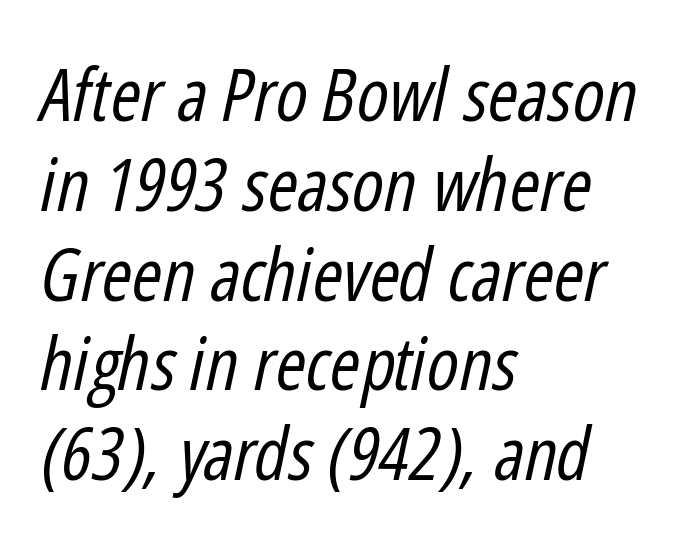
The image shows 73 px regular-weight, condensed type, italic (leaning right); set left-aligned, line spacing 1.23x, normal letter spacing, not underlined; low stroke contrast and a medium x-height.
